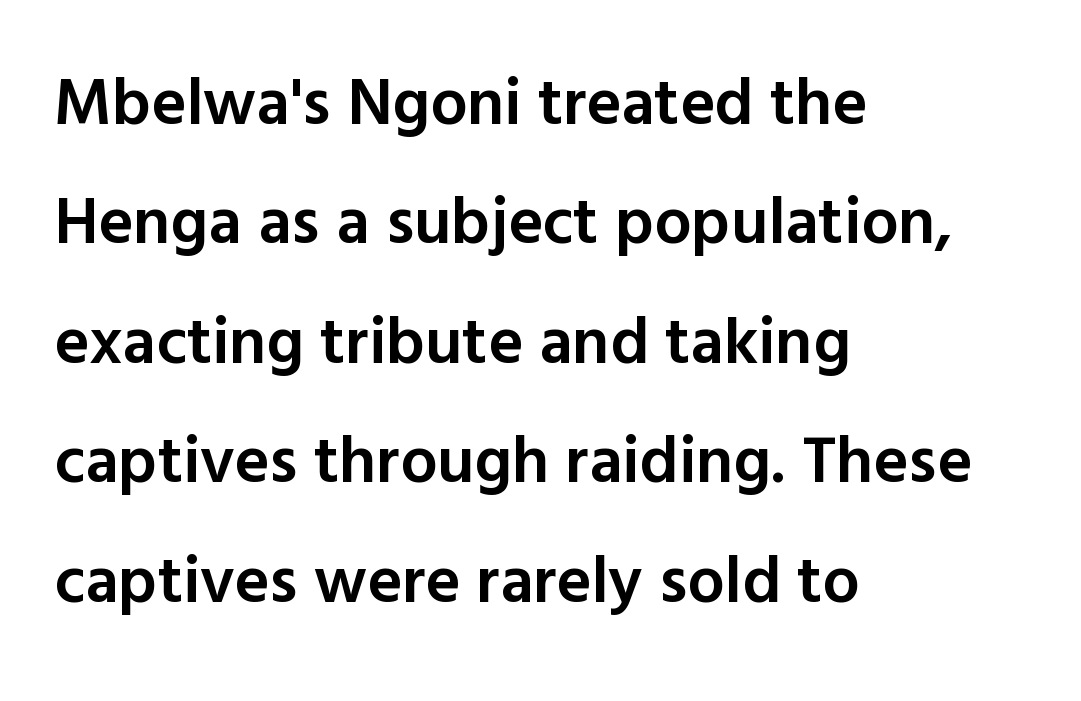
{"serif": "no", "italic": "no", "bold": "semi", "weight": "semibold", "width": "normal", "x_height": "medium", "monospaced": "no", "underline": "no", "align": "left", "line_spacing_ratio": 1.81, "letter_spacing": "normal", "letter_spacing_em": 0.0, "glyph_px": 66}
